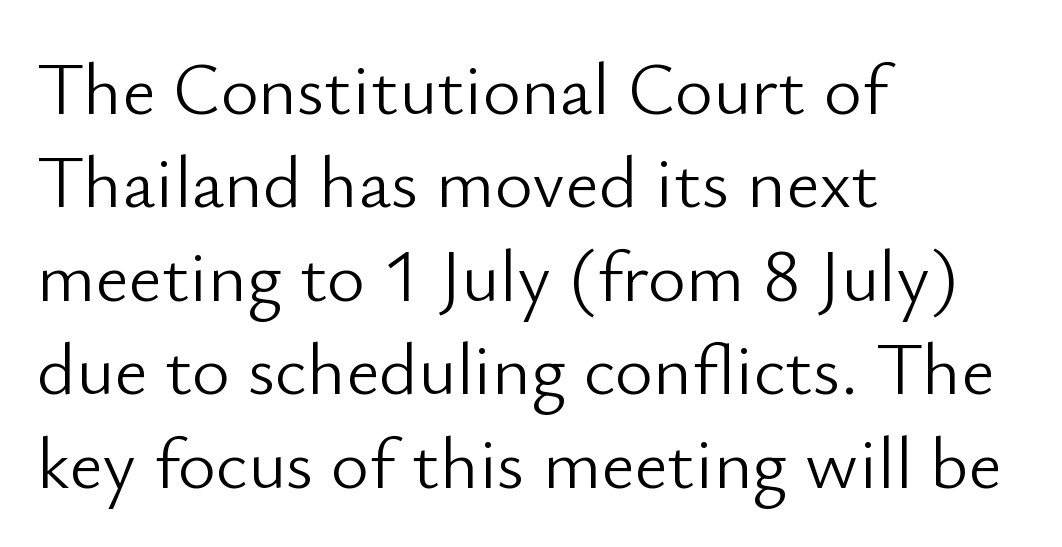
{"serif": "no", "italic": "no", "bold": "no", "weight": "light", "width": "normal", "stroke_contrast": "low", "x_height": "small", "monospaced": "no", "underline": "no", "align": "left", "line_spacing": "normal", "line_spacing_ratio": 1.28, "letter_spacing": "normal", "letter_spacing_em": 0.0, "glyph_px": 73}
